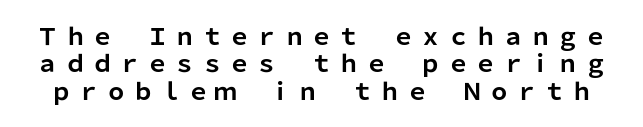
{"italic": "no", "bold": "yes", "underline": "no", "line_spacing_ratio": 1.19, "glyph_px": 23}
